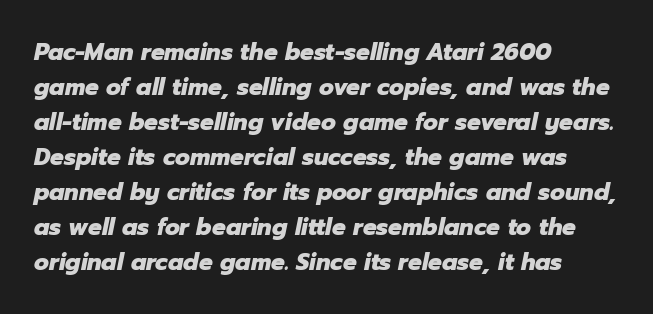
Q: Is the text bold? A: Yes.
Q: Is the text italic (slanted)? A: Yes, it leans right by about 12 degrees.
Q: Is the text underlined? A: No.
Q: How is the paragraph aligned? A: Left-aligned.
Q: Is the spacing between letters normal or unusually wide? A: Normal.
Q: Is the spacing between lines tight, normal or loose? A: Normal.
